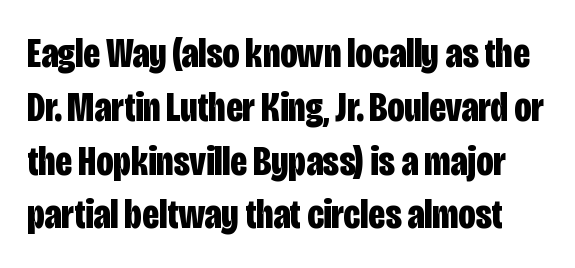
Q: Is the text bold? A: Yes.
Q: Is the text italic (slanted)? A: No, it is upright.
Q: Is the typeface a serif or a sans-serif typeface? A: Sans-serif.
Q: Is the text underlined? A: No.
Q: Is the spacing between letters normal or unusually wide? A: Normal.
Q: Is the spacing between lines tight, normal or loose? A: Normal.
Q: Width (condensed, normal, or wide)? A: Condensed.
Q: Stroke contrast? A: Low.
Q: x-height? A: Large.
Q: Monospaced? A: No.
